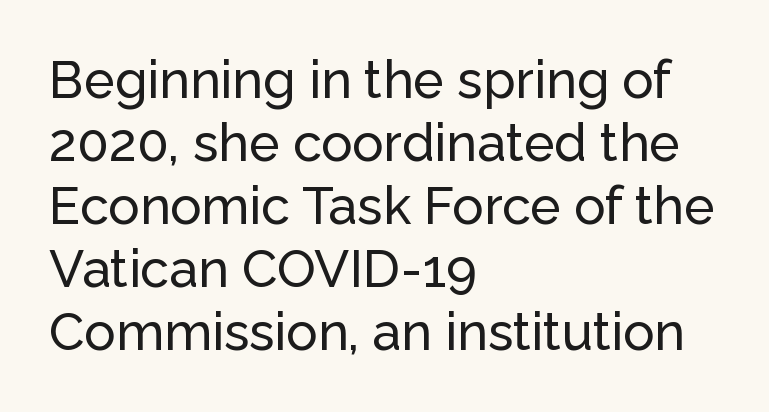
Here the designer chose a conventional face with non-uniform glyph widths. The designer went with a sans here, leaving each stem footless. Unmarked baselines from the first word to the last. Leftover space on each line is placed entirely after the last word.
